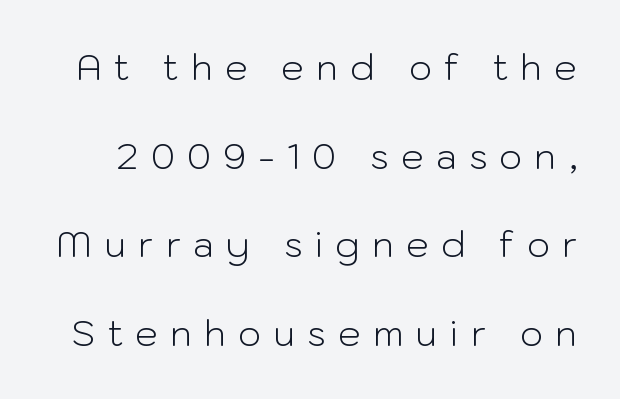
{"serif": "no", "italic": "no", "bold": "no", "weight": "light", "width": "normal", "stroke_contrast": "low", "x_height": "medium", "monospaced": "no", "underline": "no", "line_spacing": "loose", "line_spacing_ratio": 2.46, "letter_spacing": "wide", "letter_spacing_em": 0.34, "glyph_px": 36}
